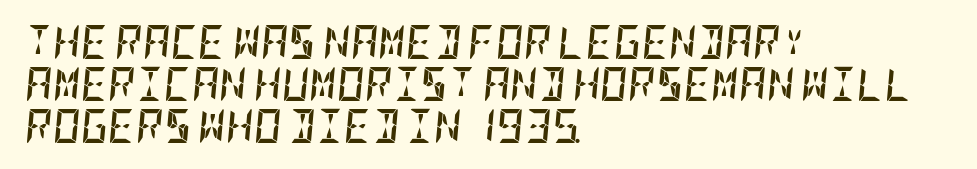
The image shows 34 px semibold, condensed type, italic (leaning right); set left-aligned, line spacing 1.24x, normal letter spacing, not underlined; low stroke contrast and a large x-height.
